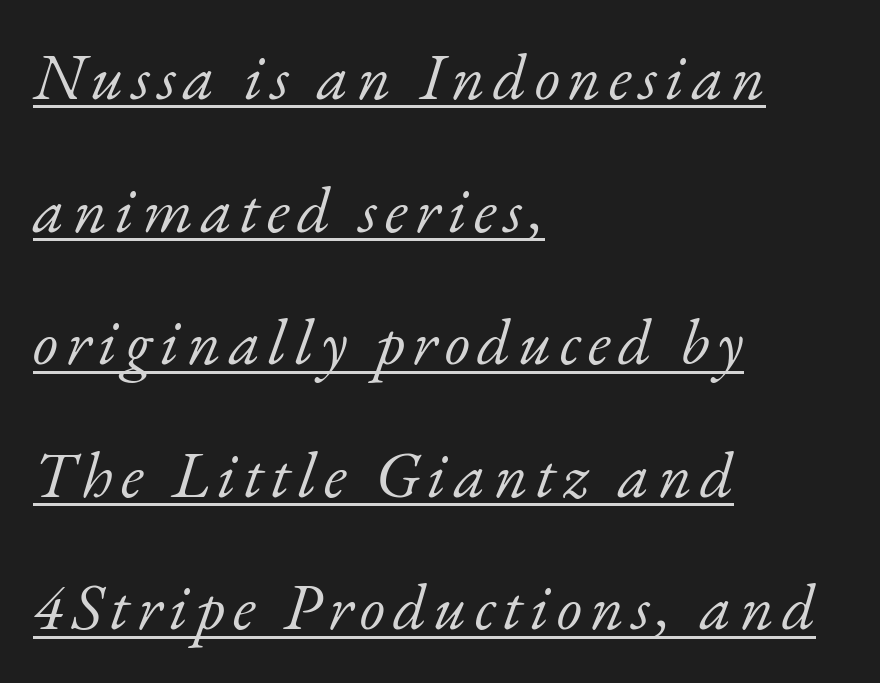
The image shows 65 px light serif type, italic (leaning right); set left-aligned, loose line spacing (2.04x), underlined; low stroke contrast and a small x-height.
